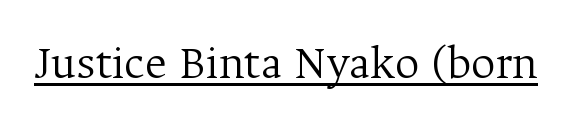
The image shows 48 px light serif type, upright; set normal letter spacing, underlined; medium stroke contrast and a medium x-height.
